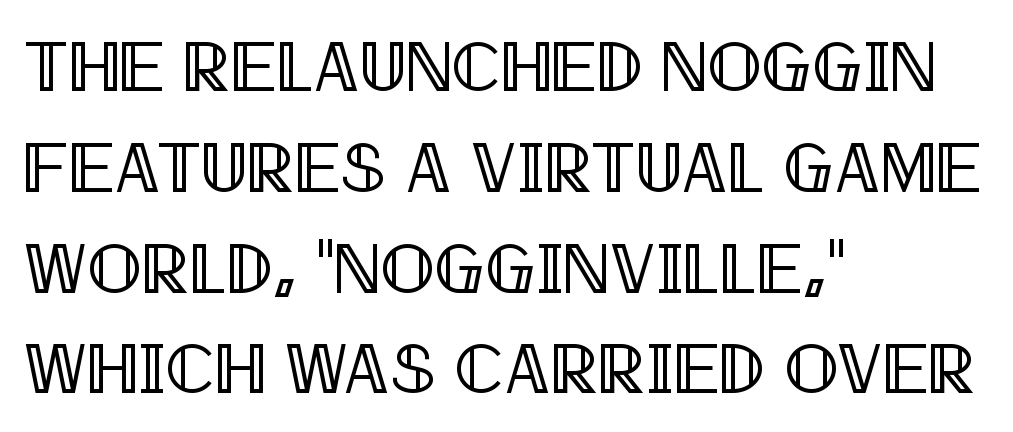
{"italic": "no", "width": "condensed", "x_height": "large", "monospaced": "no", "underline": "no", "align": "left", "line_spacing": "normal", "line_spacing_ratio": 1.4, "letter_spacing": "normal", "letter_spacing_em": 0.0, "glyph_px": 72}
